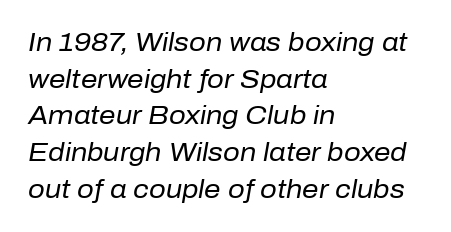
The lines in this sample share a left origin and differ only in where they stop. Letter spacing: default. Leading: standard. Stems here are at most as thick as an everyday book face.
